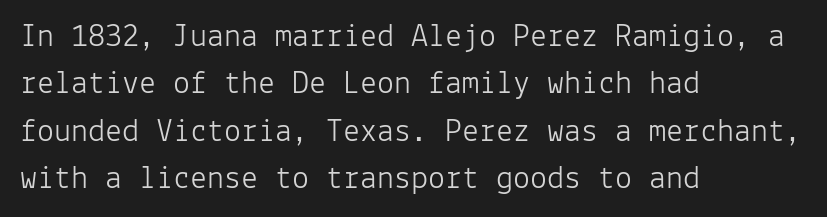
{"serif": "no", "italic": "no", "bold": "no", "weight": "light", "width": "normal", "stroke_contrast": "low", "x_height": "medium", "monospaced": "yes", "underline": "no", "align": "left", "line_spacing": "normal", "line_spacing_ratio": 1.39, "letter_spacing": "normal", "letter_spacing_em": 0.0, "glyph_px": 34}
